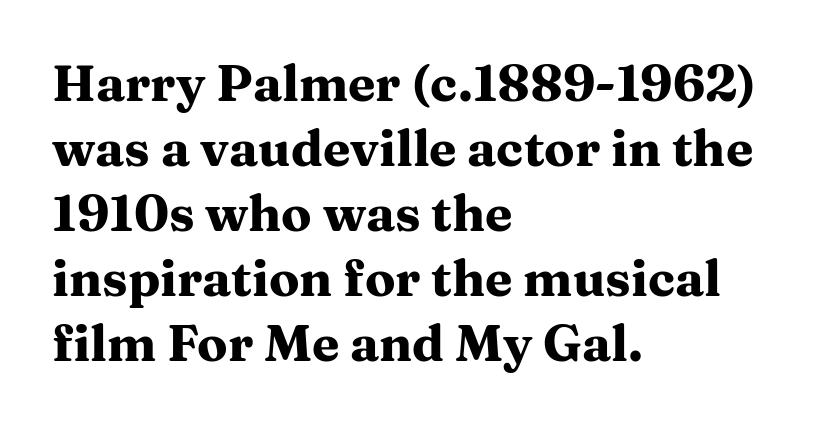
{"serif": "yes", "italic": "no", "bold": "yes", "weight": "heavy", "width": "wide", "stroke_contrast": "medium", "x_height": "medium", "monospaced": "no", "underline": "no", "align": "left", "line_spacing": "normal", "line_spacing_ratio": 1.3, "letter_spacing": "normal", "letter_spacing_em": 0.0, "glyph_px": 50}
